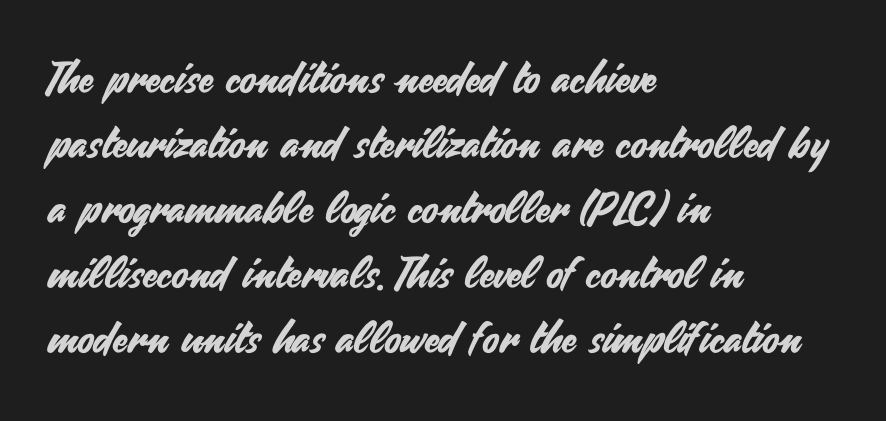
The image shows 43 px sans-serif type; set left-aligned, normal line spacing (1.51x), normal letter spacing, not underlined; medium stroke contrast and a small x-height.
